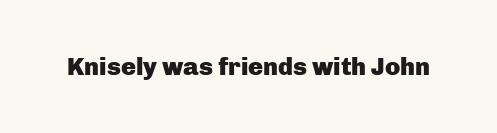
Q: Is the text bold? A: Yes.
Q: Is the text italic (slanted)? A: No, it is upright.
Q: Is the text underlined? A: No.
Q: Is the spacing between letters normal or unusually wide? A: Normal.
